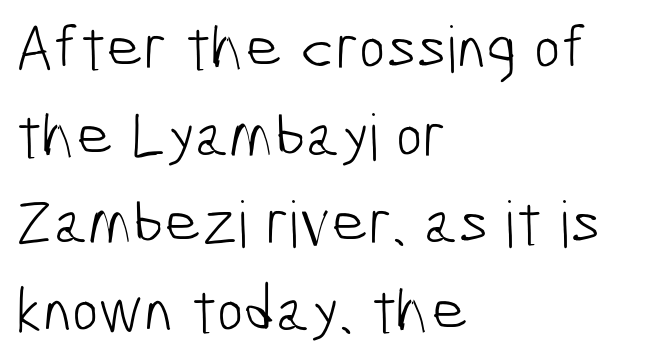
{"serif": "no", "bold": "no", "weight": "light", "width": "condensed", "stroke_contrast": "low", "x_height": "medium", "monospaced": "no", "underline": "no", "align": "left", "line_spacing": "normal", "line_spacing_ratio": 1.37, "letter_spacing": "normal", "letter_spacing_em": 0.0, "glyph_px": 64}
